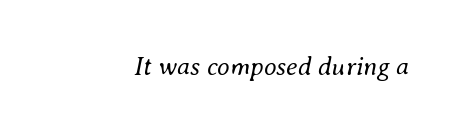
No chunkiness to these letters — they're not bold. Is the type slanted? Yes — the strokes lean at a clear angle. The baseline area is clear. The face used here is rendered with its standard letterfit.
